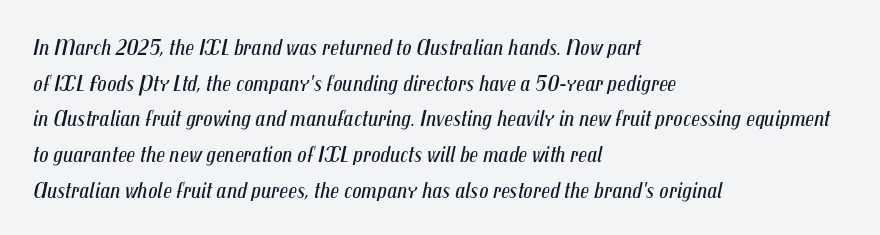
It's the slanting kind of type. Glyph-to-glyph distance matches everyday printed text. Weight: not bold — regular or lighter. Layout note: lines flush left.
